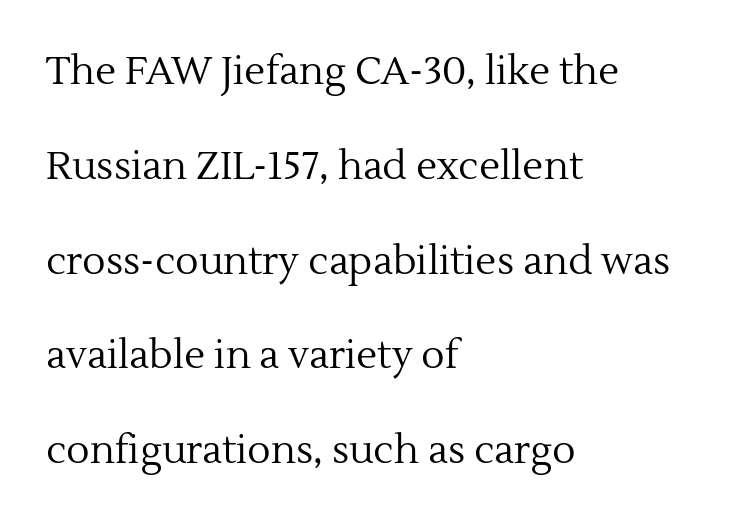
{"serif": "yes", "italic": "no", "bold": "no", "weight": "regular", "width": "normal", "x_height": "medium", "monospaced": "no", "underline": "no", "align": "left", "line_spacing": "loose", "line_spacing_ratio": 2.43, "letter_spacing": "normal", "letter_spacing_em": 0.0, "glyph_px": 39}
